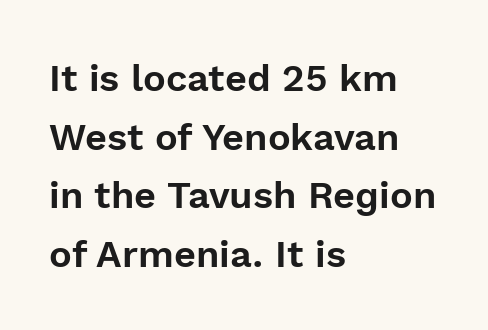
The image shows 38 px sans-serif type, upright; set left-aligned, normal line spacing (1.54x), normal letter spacing, not underlined; a medium x-height.
